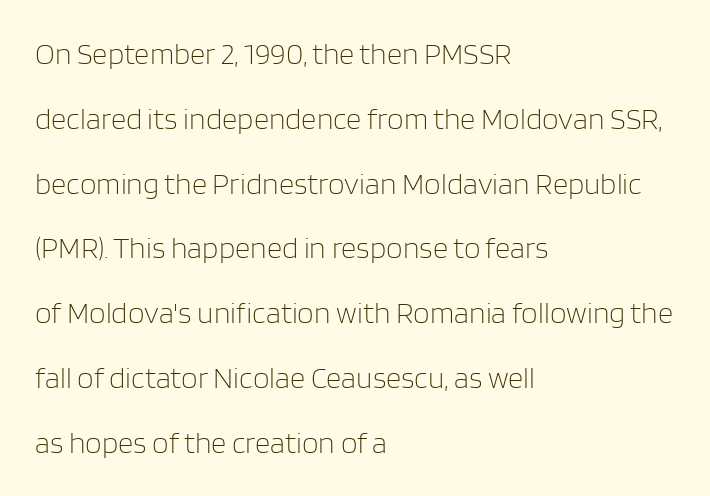
A student would call this left alignment; a typographer would say flush left, rag right. These lines are rendered in a variable-pitch font. These lines were composed using upright roman letters. The type family on display is of the sans-serif kind. Check the space under the baseline: it is left empty. The letterforms sit shoulder to shoulder at normal distance.
